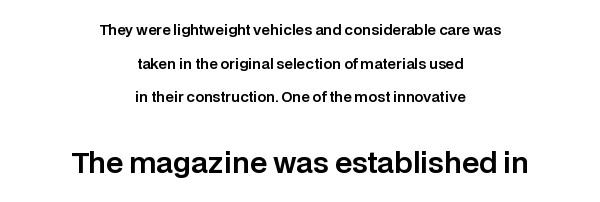
{"serif": "no", "italic": "no", "width": "normal", "stroke_contrast": "low", "x_height": "large", "monospaced": "no", "underline": "no", "align": "center", "line_spacing": "loose", "line_spacing_ratio": 2.4, "letter_spacing": "normal", "letter_spacing_em": 0.0, "larger_block": "second", "size_ratio": 2.0, "glyph_px": 28}
